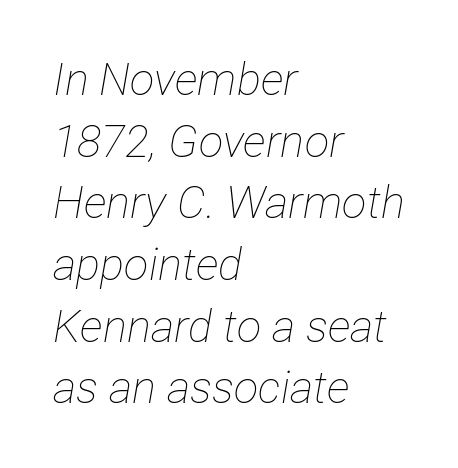
{"italic": "yes", "lean": "right", "slant_degrees": 12, "bold": "no", "weight": "thin", "width": "condensed", "stroke_contrast": "low", "x_height": "medium", "monospaced": "no", "underline": "no", "align": "left", "line_spacing": "normal", "line_spacing_ratio": 1.37, "letter_spacing": "normal", "letter_spacing_em": 0.0, "glyph_px": 45}
